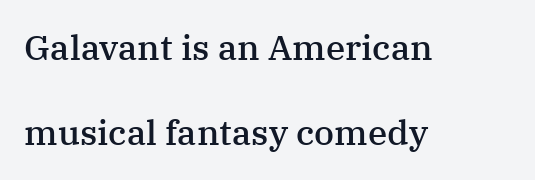
The image shows 35 px semibold serif type, upright; set left-aligned, loose line spacing (2.44x), normal letter spacing, not underlined; medium stroke contrast and a medium x-height.
